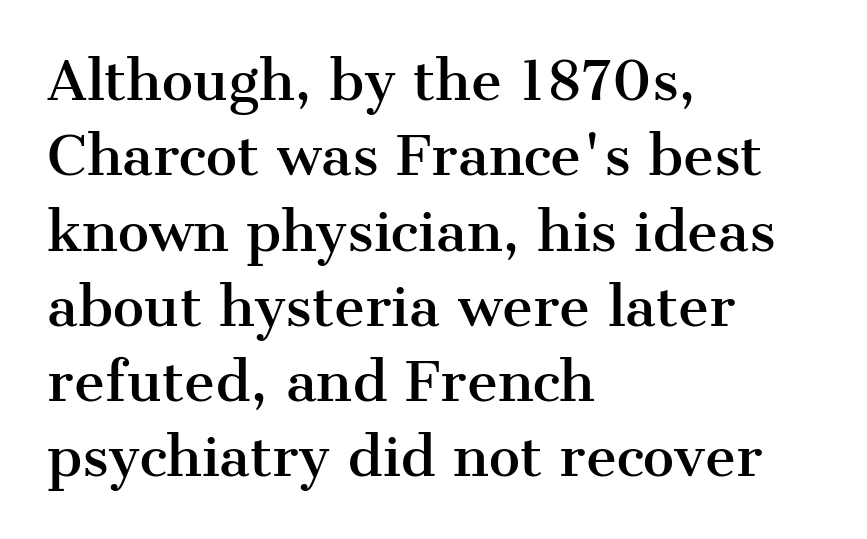
Q: Is the text italic (slanted)? A: No, it is upright.
Q: Is the typeface a serif or a sans-serif typeface? A: Serif.
Q: Is the text underlined? A: No.
Q: How is the paragraph aligned? A: Left-aligned.
Q: Is the spacing between letters normal or unusually wide? A: Normal.
Q: Is the spacing between lines tight, normal or loose? A: Normal.
Q: Width (condensed, normal, or wide)? A: Normal.
Q: Stroke contrast? A: Medium.
Q: x-height? A: Medium.
Q: Monospaced? A: No.
